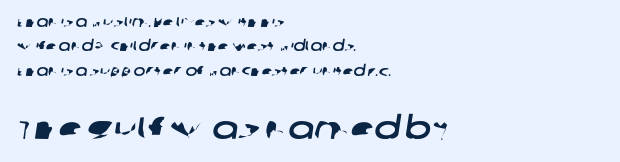
The image shows 31 px wide sans-serif type; set left-aligned, line spacing 1.74x, normal letter spacing, not underlined; the second (bottom) block is 2.21x larger; low stroke contrast and a large x-height.
